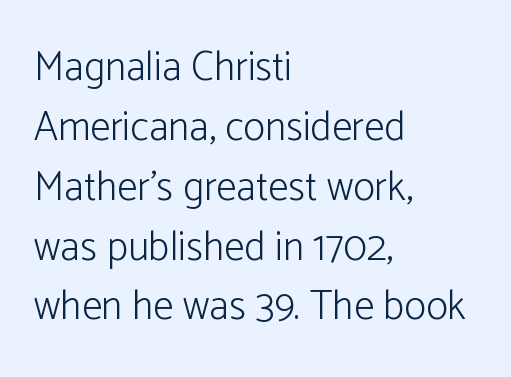
Is the type heavy? It reads as light-to-regular instead. This sample has the flowing, uneven cadence of proportional lettering. The leading is moderate, giving the passage an even texture. The ragged edge is on the right, which tells us the setting is flush left.
